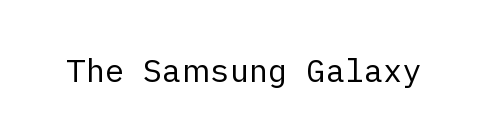
The axis of the letterforms is exactly vertical. Standard letterfit; no display-style spreading of the glyphs. Nope, no serifs anywhere on these letters. Anything drawn beneath the words? Only blank space. Heaviness? Minimal to ordinary, like unemphasized prose.
